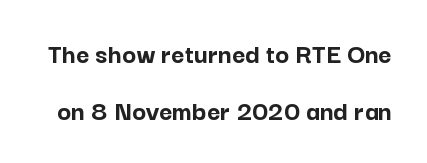
{"serif": "no", "italic": "no", "bold": "yes", "weight": "semibold", "width": "normal", "stroke_contrast": "low", "x_height": "medium", "monospaced": "no", "underline": "no", "line_spacing": "loose", "line_spacing_ratio": 1.95, "letter_spacing": "normal", "letter_spacing_em": 0.0, "glyph_px": 29}
